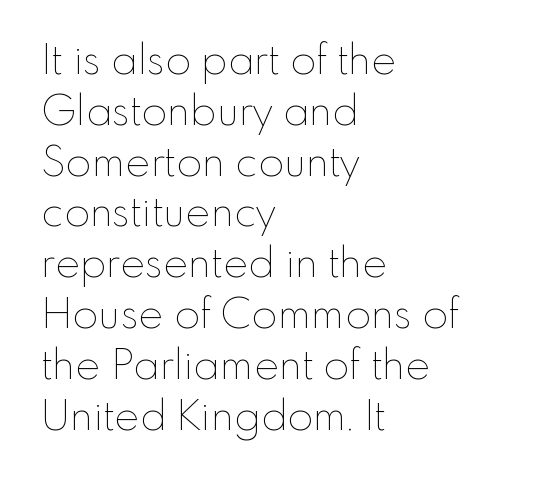
{"italic": "no", "bold": "no", "weight": "thin", "width": "normal", "stroke_contrast": "low", "x_height": "small", "monospaced": "no", "underline": "no", "align": "left", "line_spacing_ratio": 1.21, "letter_spacing": "normal", "letter_spacing_em": 0.0, "glyph_px": 42}
